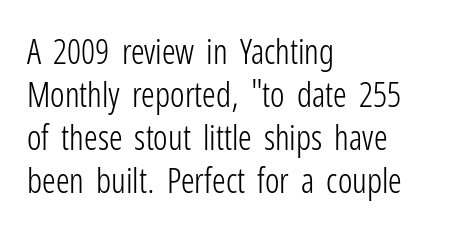
The image shows 34 px light, condensed sans-serif type, upright; set left-aligned, normal line spacing (1.26x), normal letter spacing, not underlined; low stroke contrast and a medium x-height.
